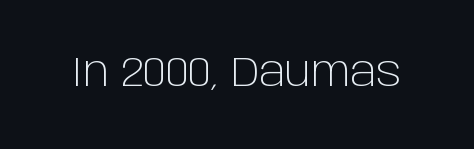
{"serif": "no", "italic": "no", "bold": "no", "weight": "light", "width": "normal", "stroke_contrast": "low", "x_height": "large", "monospaced": "no", "underline": "no", "letter_spacing": "normal", "letter_spacing_em": 0.0, "glyph_px": 42}
